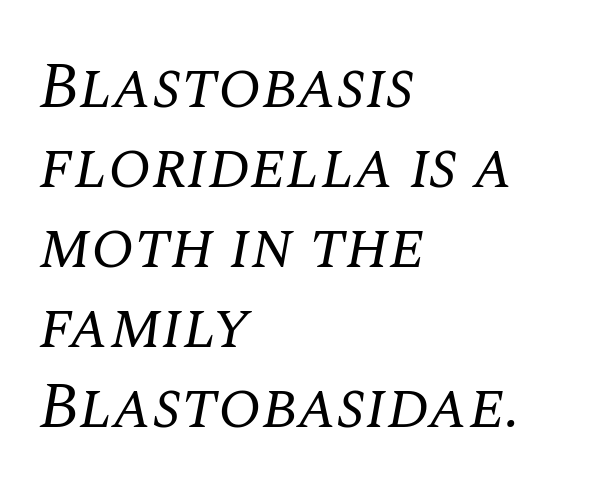
Q: Is the text bold? A: No.
Q: Is the text italic (slanted)? A: Yes, it leans right by about 10 degrees.
Q: Is the typeface a serif or a sans-serif typeface? A: Serif.
Q: Is the text underlined? A: No.
Q: How is the paragraph aligned? A: Left-aligned.
Q: Is the spacing between letters normal or unusually wide? A: Normal.
Q: Is the spacing between lines tight, normal or loose? A: Normal.
Q: Width (condensed, normal, or wide)? A: Normal.
Q: Stroke contrast? A: Medium.
Q: x-height? A: Large.
Q: Monospaced? A: No.
